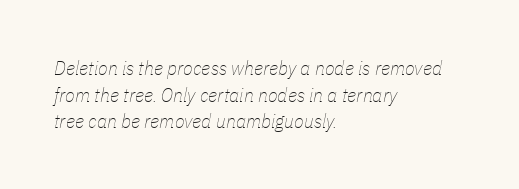
Q: Is the text bold? A: No.
Q: Is the text italic (slanted)? A: Yes, it leans right by about 11 degrees.
Q: Is the text underlined? A: No.
Q: How is the paragraph aligned? A: Left-aligned.
Q: Is the spacing between letters normal or unusually wide? A: Normal.
Q: Is the spacing between lines tight, normal or loose? A: Normal.
